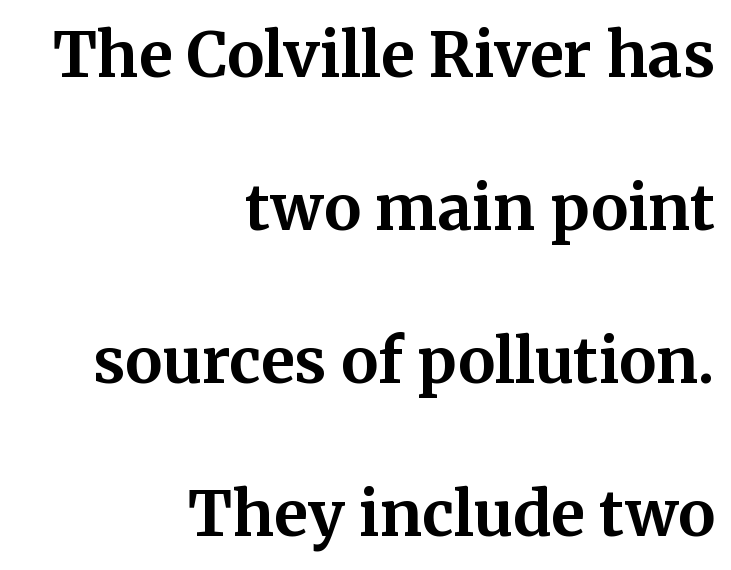
Q: Is the text bold? A: Yes.
Q: Is the text italic (slanted)? A: No, it is upright.
Q: Is the typeface a serif or a sans-serif typeface? A: Serif.
Q: Is the text underlined? A: No.
Q: How is the paragraph aligned? A: Right-aligned.
Q: Is the spacing between letters normal or unusually wide? A: Normal.
Q: Is the spacing between lines tight, normal or loose? A: Loose.
Q: Width (condensed, normal, or wide)? A: Normal.
Q: Stroke contrast? A: Medium.
Q: x-height? A: Medium.
Q: Monospaced? A: No.
